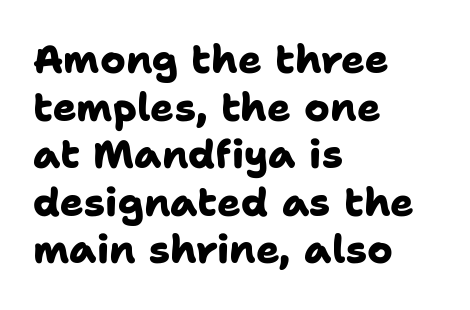
Q: Is the text bold? A: Yes.
Q: Is the typeface a serif or a sans-serif typeface? A: Sans-serif.
Q: Is the text underlined? A: No.
Q: How is the paragraph aligned? A: Left-aligned.
Q: Is the spacing between letters normal or unusually wide? A: Normal.
Q: Width (condensed, normal, or wide)? A: Normal.
Q: Stroke contrast? A: Low.
Q: x-height? A: Medium.
Q: Monospaced? A: No.
